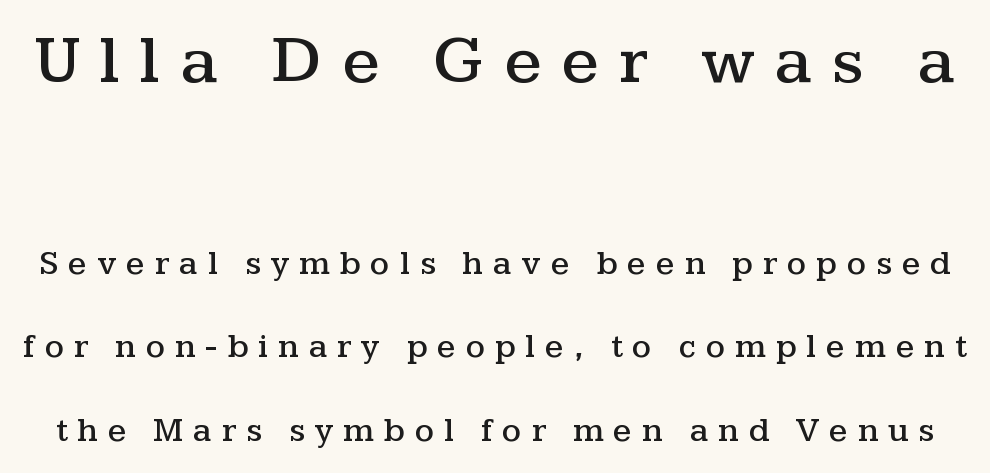
Q: Is the text italic (slanted)? A: No, it is upright.
Q: Is the typeface a serif or a sans-serif typeface? A: Serif.
Q: Is the text underlined? A: No.
Q: Is the spacing between letters normal or unusually wide? A: Unusually wide.
Q: Is the spacing between lines tight, normal or loose? A: Loose.
Q: Which block of text is set in a larger size, the first (top) or the second (bottom)? A: The first (top) one.
Q: Width (condensed, normal, or wide)? A: Wide.
Q: Stroke contrast? A: Medium.
Q: x-height? A: Medium.
Q: Monospaced? A: No.
